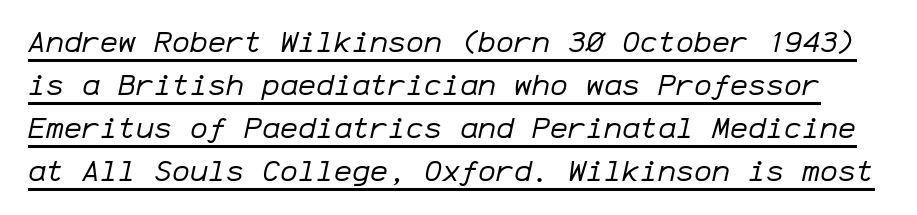
Q: Is the text bold? A: No.
Q: Is the text italic (slanted)? A: Yes, it leans right by about 12 degrees.
Q: Is the text underlined? A: Yes.
Q: Is the spacing between letters normal or unusually wide? A: Normal.
Q: Is the spacing between lines tight, normal or loose? A: Normal.
Q: Width (condensed, normal, or wide)? A: Normal.
Q: Stroke contrast? A: Low.
Q: x-height? A: Medium.
Q: Monospaced? A: Yes.
